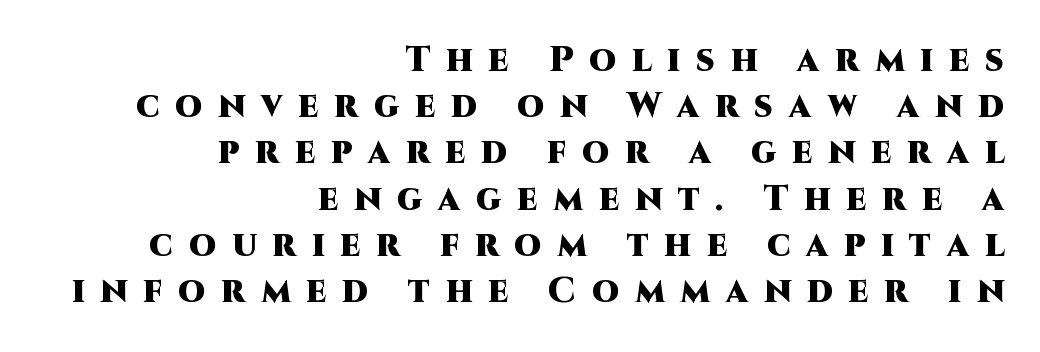
The image shows 35 px heavy sans-serif type, upright; set right-aligned, normal line spacing (1.32x), unusually wide letter spacing (+0.45 em), not underlined; high stroke contrast and a large x-height.
